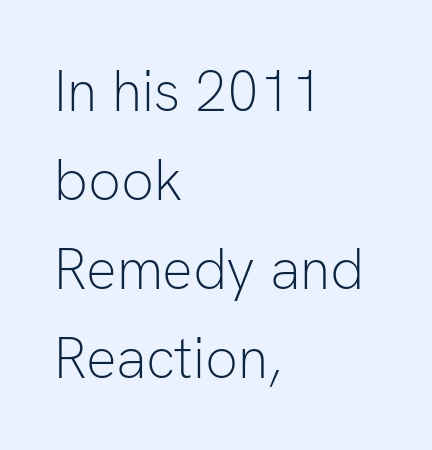
The image shows 57 px light sans-serif type, upright; set left-aligned, normal line spacing (1.56x), normal letter spacing, not underlined; low stroke contrast and a medium x-height.
